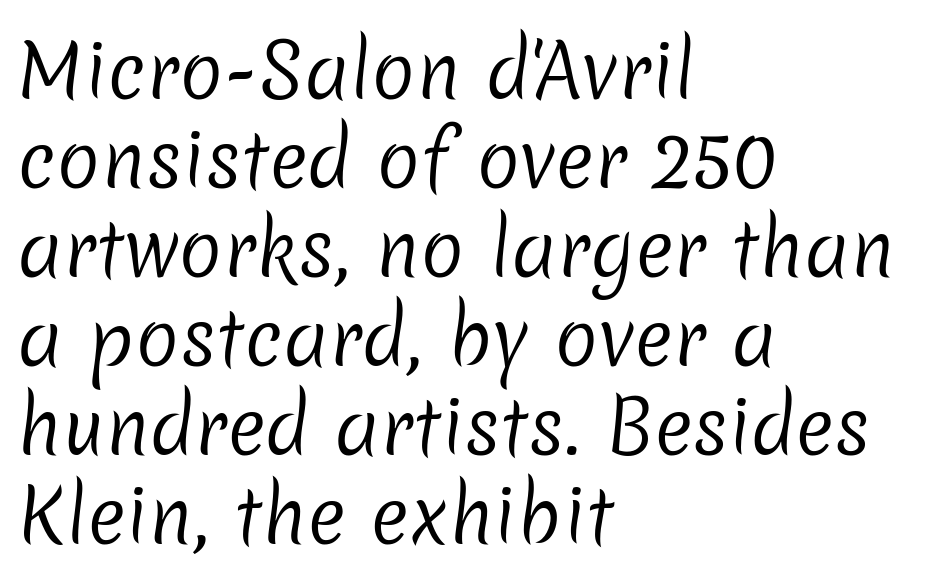
{"serif": "no", "bold": "no", "weight": "regular", "width": "normal", "stroke_contrast": "low", "x_height": "medium", "monospaced": "no", "underline": "no", "align": "left", "line_spacing_ratio": 1.22, "letter_spacing": "normal", "letter_spacing_em": 0.0, "glyph_px": 73}
